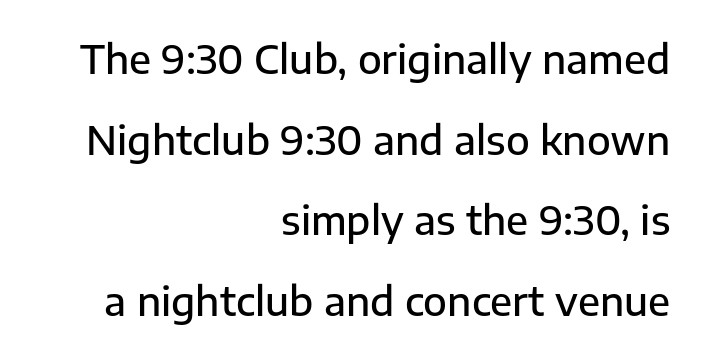
The image shows 39 px semibold sans-serif type, upright; set right-aligned, loose line spacing (2.07x), normal letter spacing, not underlined; low stroke contrast and a medium x-height.
